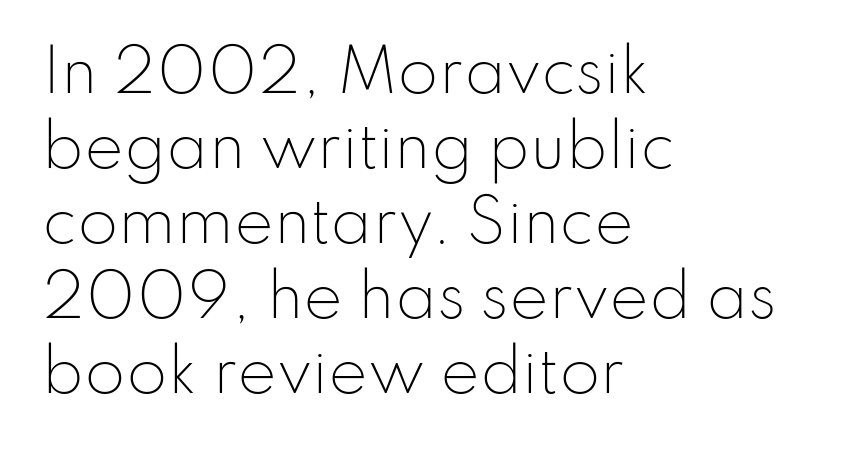
The image shows 59 px light sans-serif type, upright; set left-aligned, normal line spacing (1.27x), normal letter spacing, not underlined; low stroke contrast and a small x-height.
